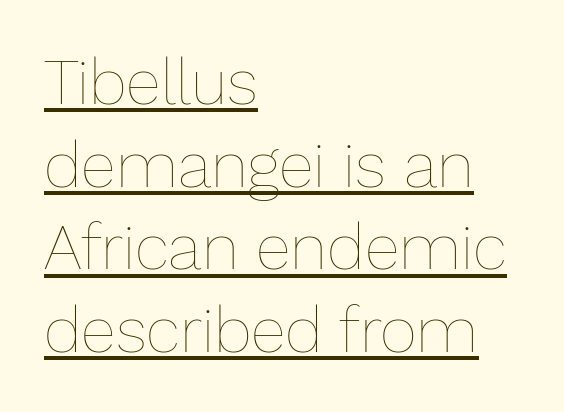
{"italic": "no", "bold": "no", "weight": "thin", "width": "normal", "stroke_contrast": "low", "x_height": "medium", "monospaced": "no", "underline": "yes", "align": "left", "line_spacing": "normal", "line_spacing_ratio": 1.29, "letter_spacing": "normal", "letter_spacing_em": 0.0, "glyph_px": 64}
